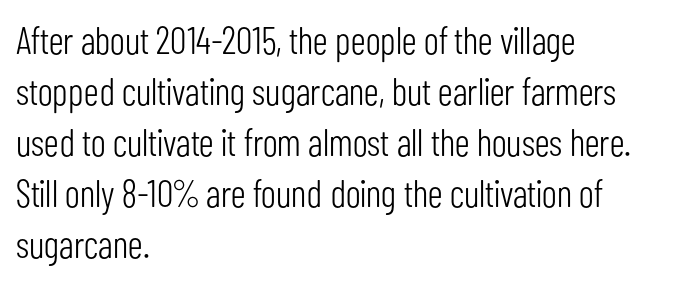
The image shows 38 px light, condensed sans-serif type, upright; set left-aligned, normal line spacing (1.34x), normal letter spacing, not underlined; low stroke contrast and a medium x-height.
